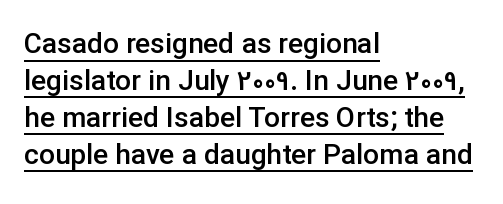
The image shows 28 px semibold sans-serif type, upright; set left-aligned, normal line spacing (1.32x), normal letter spacing, underlined; low stroke contrast and a medium x-height.
